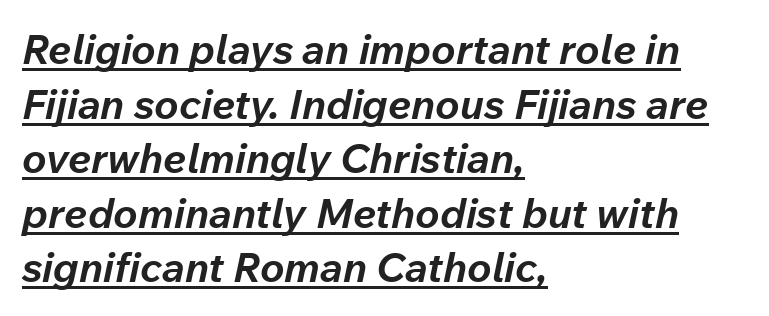
The image shows 41 px bold type, italic (leaning right); set left-aligned, normal line spacing (1.33x), normal letter spacing, underlined; low stroke contrast and a medium x-height.
